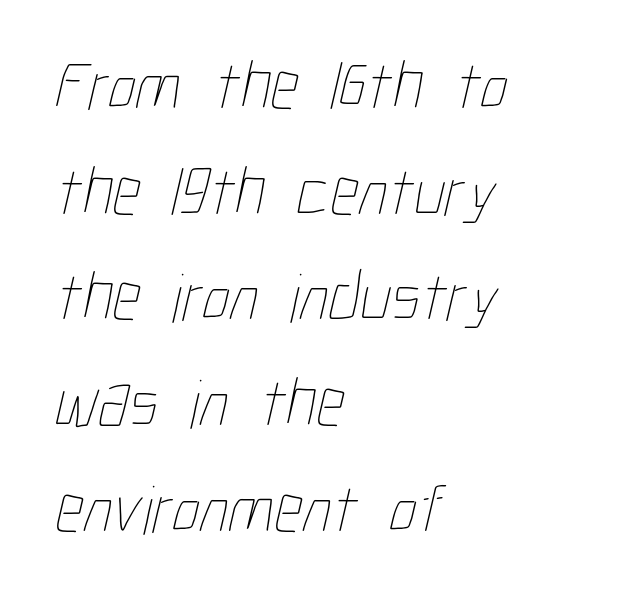
The image shows 70 px thin, condensed type; set left-aligned, normal line spacing (1.51x), normal letter spacing, not underlined; low stroke contrast and a medium x-height.
